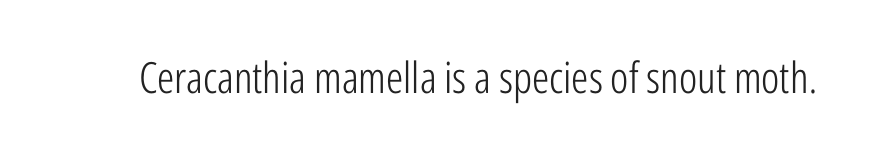
The image shows 43 px light, condensed sans-serif type, upright; set normal letter spacing, not underlined; low stroke contrast and a medium x-height.
